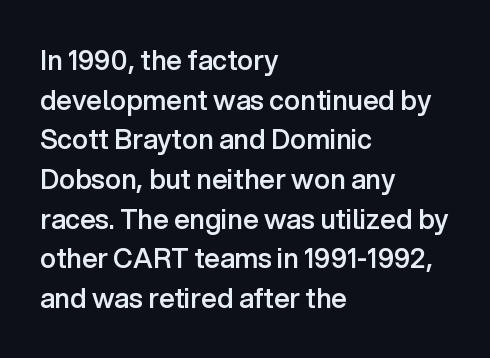
{"italic": "no", "bold": "semi", "underline": "no", "align": "left", "line_spacing": "normal", "line_spacing_ratio": 1.47, "letter_spacing": "normal", "letter_spacing_em": 0.0, "glyph_px": 27}
